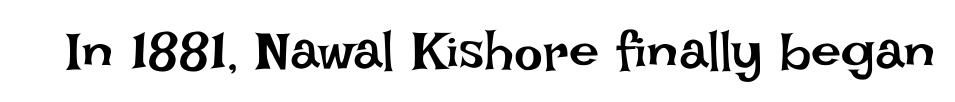
Do the characters align in a grid? No, the font is proportional. Weight: not bold — regular or lighter. The letterforms sit shoulder to shoulder at normal distance. Check under the words: just untouched page. Tall strokes in this sample are plumb rather than angled.
